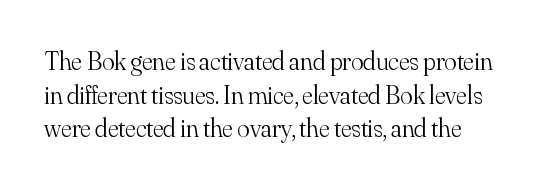
Caption: standard tracking, unaltered. Normally led — the rows are evenly, conventionally spaced. The specimen omits any rule beneath the text block's lines. The font is comparable to plain body text, perhaps lighter. The letters stand straight up with perfectly vertical stems.
